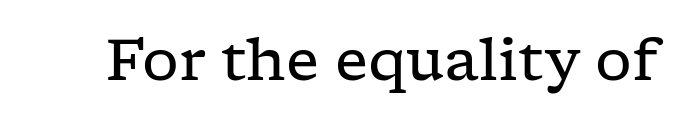
Observe the ordinary spacing: letters are neighbours, not strangers. Stems here are at most as thick as an everyday book face. Plain, unruled lines of type. In terms of posture, this sample is upright. Character widths vary here, with narrow letters taking less room than wide ones. Stroke terminals: seriffed.
